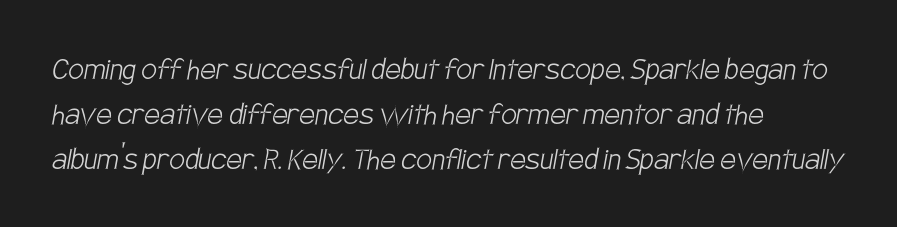
Proportional: the letters do not fall into vertical columns. Is the letter spacing exaggerated? No — it looks like the ordinary default. The type family on display is of the sans-serif kind. Any mark beneath the type? The region is blank. Vertical spacing — default.
